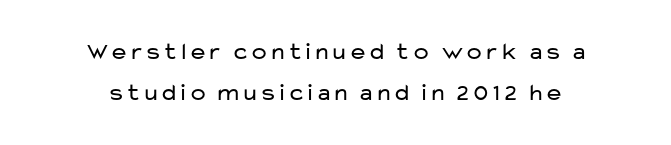
Q: Is the text bold? A: No.
Q: Is the text italic (slanted)? A: No, it is upright.
Q: Is the text underlined? A: No.
Q: How is the paragraph aligned? A: Centered.
Q: Is the spacing between letters normal or unusually wide? A: Normal.
